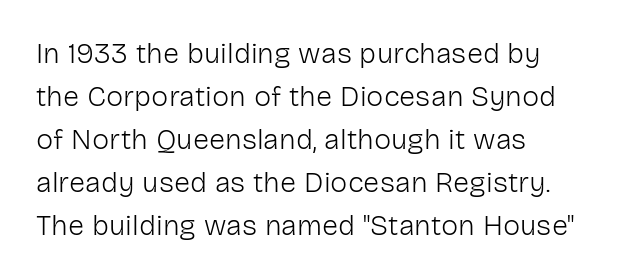
Q: Is the text bold? A: No.
Q: Is the text italic (slanted)? A: No, it is upright.
Q: Is the typeface a serif or a sans-serif typeface? A: Sans-serif.
Q: Is the text underlined? A: No.
Q: How is the paragraph aligned? A: Left-aligned.
Q: Is the spacing between letters normal or unusually wide? A: Normal.
Q: Is the spacing between lines tight, normal or loose? A: Normal.
Q: Width (condensed, normal, or wide)? A: Normal.
Q: Stroke contrast? A: Low.
Q: x-height? A: Medium.
Q: Monospaced? A: No.
